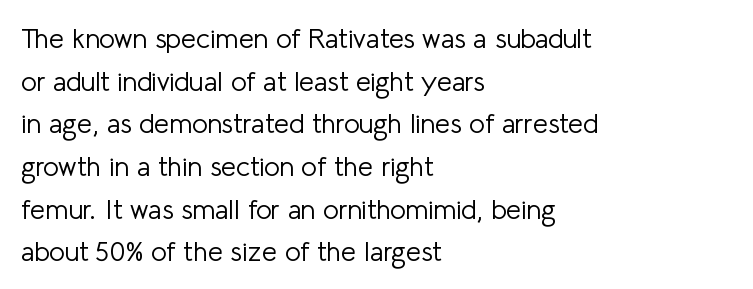
The ragged edge is on the right, which tells us the setting is flush left. Vertical strokes here are truly vertical. Heaviness? Minimal to ordinary, like unemphasized prose. Lines of text with bare space underneath.
